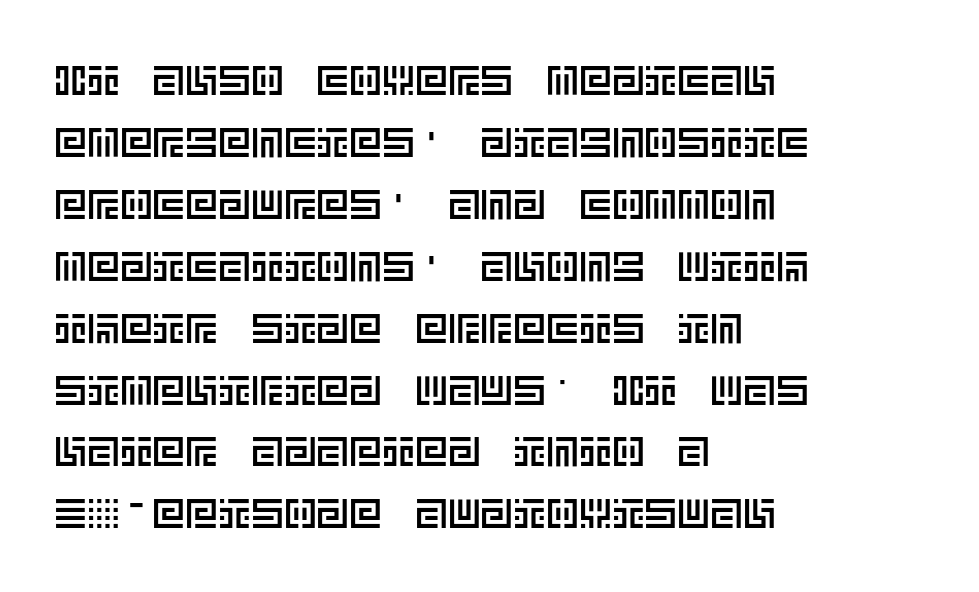
The typography opts for an upright posture over an oblique one. The zone under the glyphs is completely vacant. Interline gaps are of average width in this sample. No extra tracking has been applied to these lines. These lines stack with their left ends in a neat column.
